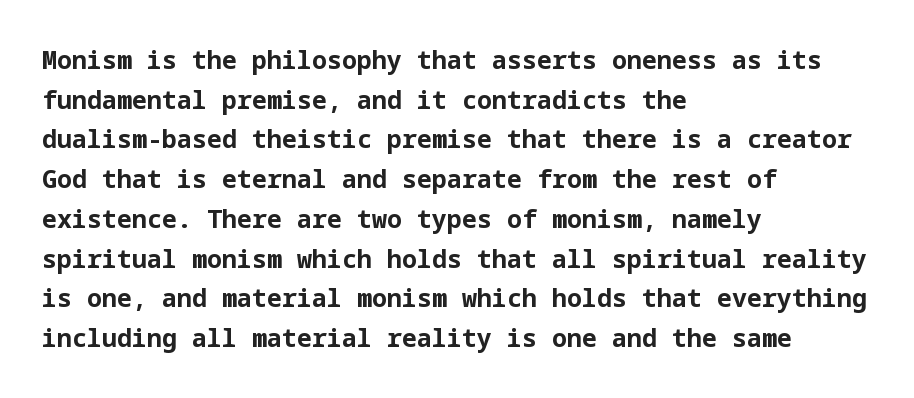
Q: Is the text bold? A: Yes.
Q: Is the text italic (slanted)? A: No, it is upright.
Q: Is the text underlined? A: No.
Q: How is the paragraph aligned? A: Left-aligned.
Q: Is the spacing between letters normal or unusually wide? A: Normal.
Q: Is the spacing between lines tight, normal or loose? A: Normal.
